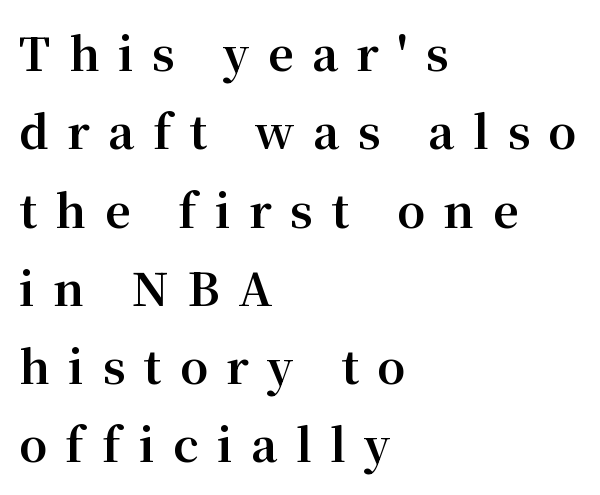
The image shows 45 px bold serif type, upright; set left-aligned, line spacing 1.74x, unusually wide letter spacing (+0.41 em), not underlined; medium stroke contrast and a medium x-height.
